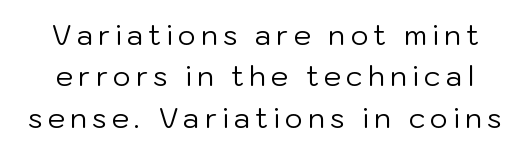
{"serif": "no", "italic": "no", "bold": "no", "weight": "regular", "width": "normal", "stroke_contrast": "low", "x_height": "medium", "monospaced": "no", "underline": "no", "line_spacing": "normal", "line_spacing_ratio": 1.48, "glyph_px": 28}
